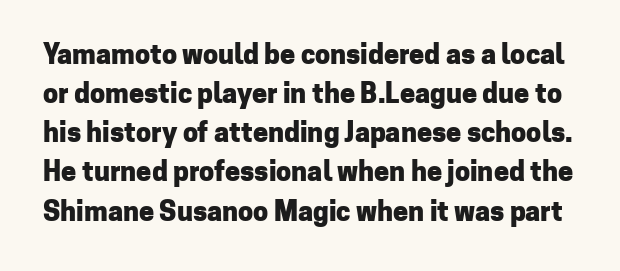
If you measured baseline to baseline, you'd find a middling distance. Does extra space separate the letters? No, they use regular spacing. Pretty heavy lettering here — definitely bold. Style check: upright. Only glyphs here, with clear space below each row.
